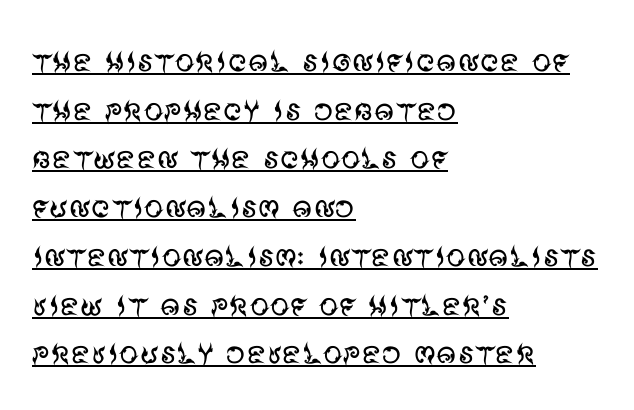
{"serif": "no", "italic": "no", "bold": "no", "weight": "regular", "width": "normal", "stroke_contrast": "medium", "x_height": "large", "monospaced": "no", "underline": "yes", "align": "left", "line_spacing": "normal", "line_spacing_ratio": 1.25, "letter_spacing": "normal", "letter_spacing_em": 0.0, "glyph_px": 39}
